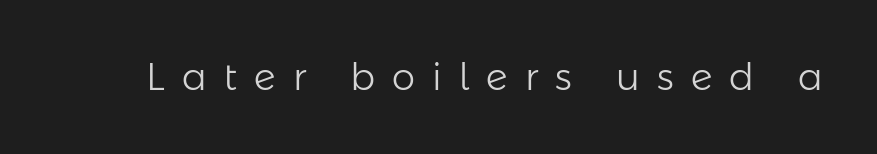
Q: Is the text bold? A: No.
Q: Is the text italic (slanted)? A: No, it is upright.
Q: Is the typeface a serif or a sans-serif typeface? A: Sans-serif.
Q: Is the text underlined? A: No.
Q: Is the spacing between letters normal or unusually wide? A: Unusually wide.
Q: Width (condensed, normal, or wide)? A: Normal.
Q: Stroke contrast? A: Low.
Q: x-height? A: Medium.
Q: Monospaced? A: No.
